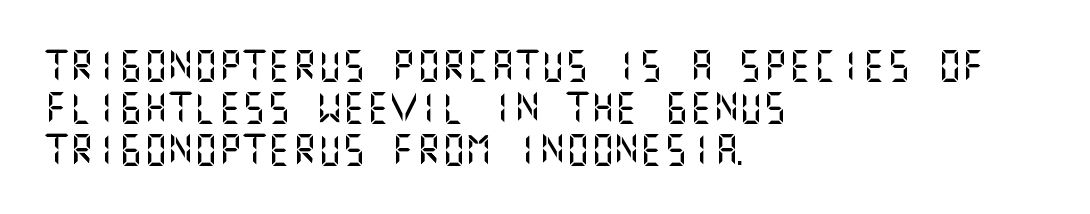
{"serif": "no", "italic": "no", "width": "normal", "stroke_contrast": "medium", "x_height": "large", "underline": "no", "align": "left", "line_spacing": "normal", "line_spacing_ratio": 1.36, "letter_spacing": "normal", "letter_spacing_em": 0.0, "glyph_px": 31}
